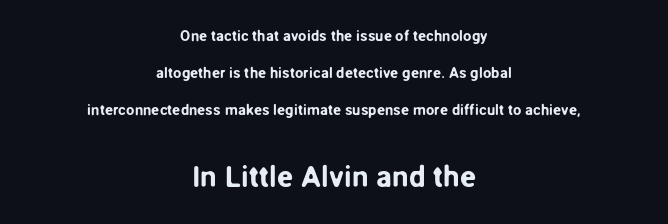
The image shows 30 px sans-serif type, upright; set centered, loose line spacing (2.46x), normal letter spacing, not underlined; the second (bottom) block is 2.0x larger; low stroke contrast and a medium x-height.
